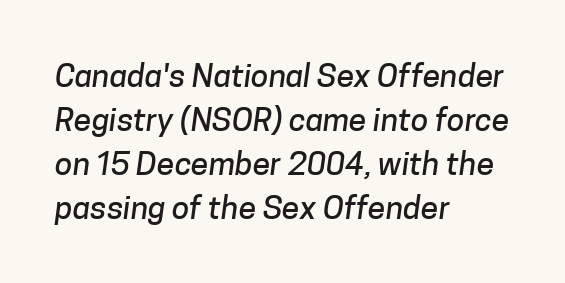
The image shows 32 px sans-serif type; set left-aligned, normal line spacing (1.38x), normal letter spacing, not underlined; low stroke contrast and a medium x-height.
